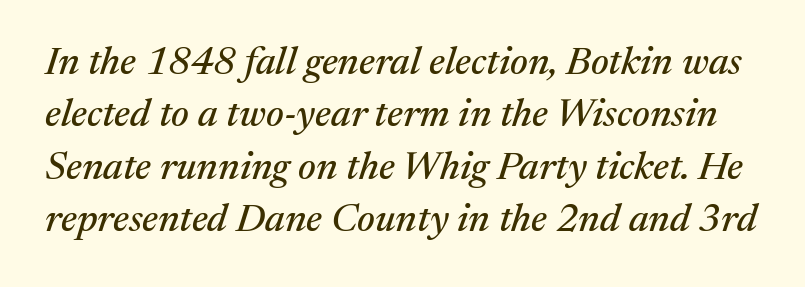
{"serif": "yes", "italic": "yes", "lean": "right", "slant_degrees": 17, "width": "normal", "stroke_contrast": "medium", "x_height": "medium", "monospaced": "no", "underline": "no", "line_spacing": "normal", "line_spacing_ratio": 1.34, "letter_spacing": "normal", "letter_spacing_em": 0.0, "glyph_px": 39}
